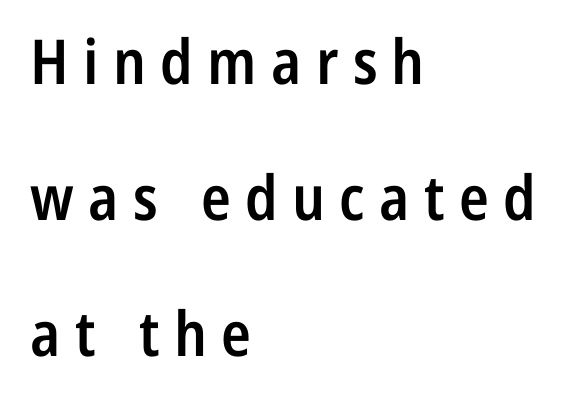
Q: Is the text bold? A: Semi-bold.
Q: Is the text italic (slanted)? A: No, it is upright.
Q: Is the typeface a serif or a sans-serif typeface? A: Sans-serif.
Q: Is the text underlined? A: No.
Q: How is the paragraph aligned? A: Left-aligned.
Q: Is the spacing between letters normal or unusually wide? A: Unusually wide.
Q: Is the spacing between lines tight, normal or loose? A: Loose.
Q: Width (condensed, normal, or wide)? A: Condensed.
Q: Stroke contrast? A: Low.
Q: x-height? A: Medium.
Q: Monospaced? A: No.
